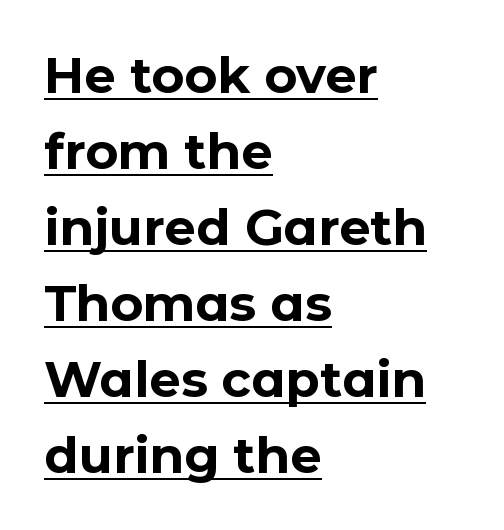
The rag falls on the right side of this text block. Students, observe: this is what conventionally led text looks like. Is the letter spacing exaggerated? No — it looks like the ordinary default. Look at the bottom of the vertical strokes: they stop flat, with no serifs.
